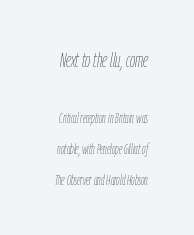
{"italic": "yes", "lean": "right", "slant_degrees": 9, "bold": "no", "underline": "no", "line_spacing": "loose", "line_spacing_ratio": 2.2, "letter_spacing": "normal", "letter_spacing_em": 0.0, "larger_block": "first", "size_ratio": 1.5, "glyph_px": 21}
